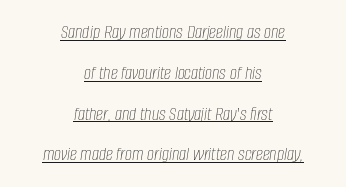
The image shows 20 px text type, italic (leaning right); set centered, loose line spacing (2.04x), normal letter spacing, underlined.
